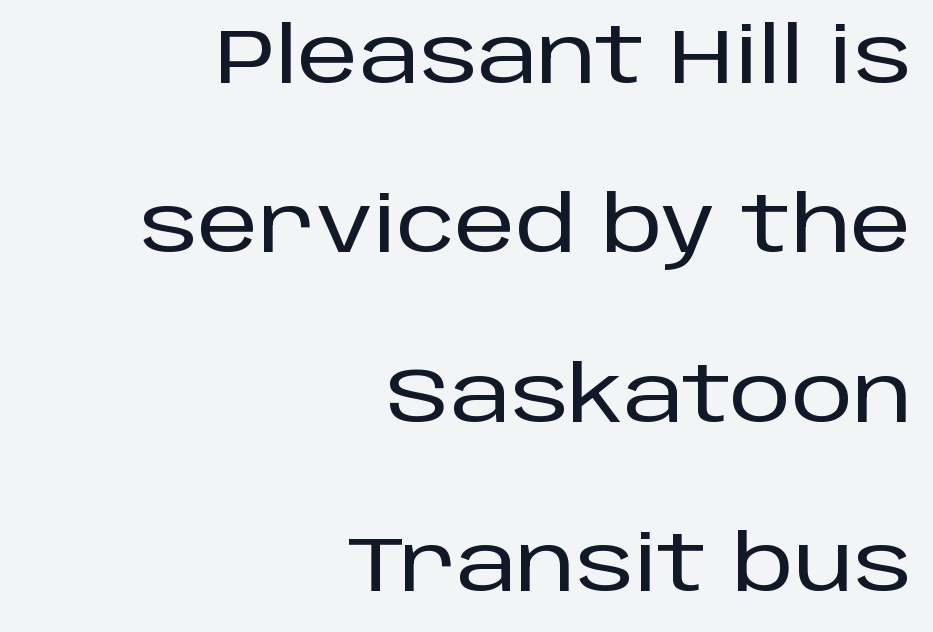
Glance below the letters and you will spot only blank space. A typesetter would call this zero additional tracking. Airy leading. Varying glyph widths throughout — classic text-font behaviour. Where is the straight margin? On the right.
